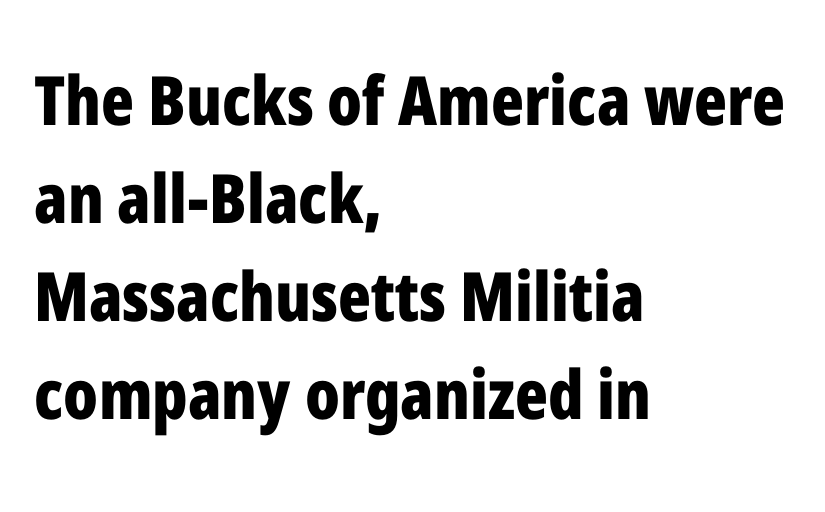
Q: Is the text bold? A: Yes.
Q: Is the text italic (slanted)? A: No, it is upright.
Q: Is the typeface a serif or a sans-serif typeface? A: Sans-serif.
Q: Is the text underlined? A: No.
Q: How is the paragraph aligned? A: Left-aligned.
Q: Is the spacing between letters normal or unusually wide? A: Normal.
Q: Is the spacing between lines tight, normal or loose? A: Normal.
Q: Width (condensed, normal, or wide)? A: Condensed.
Q: Stroke contrast? A: Low.
Q: x-height? A: Medium.
Q: Monospaced? A: No.
